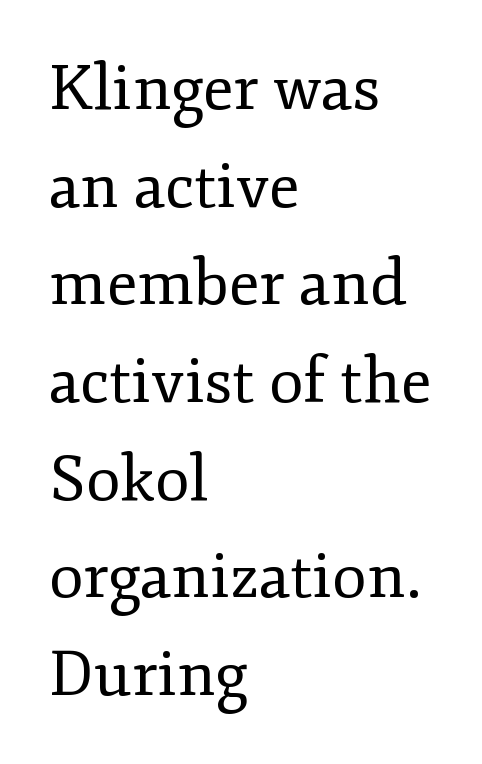
These lines are composed in type with serifs. Nobody drew a line under any word here. These lines are rendered in a variable-pitch font. On a weight scale, this lands at 450 or below. If you drew a line through each stem, it would be perfectly vertical. Horizontal alignment here is leftward, the default for most running prose.
